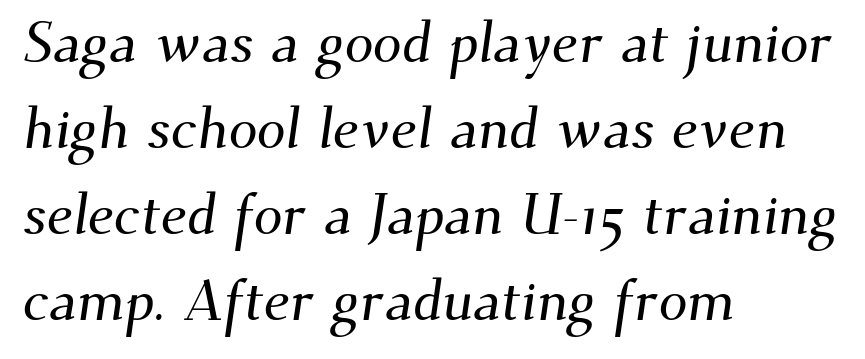
{"serif": "yes", "width": "normal", "stroke_contrast": "medium", "x_height": "small", "monospaced": "no", "underline": "no", "align": "left", "line_spacing": "normal", "line_spacing_ratio": 1.48, "letter_spacing": "normal", "letter_spacing_em": 0.0, "glyph_px": 58}
